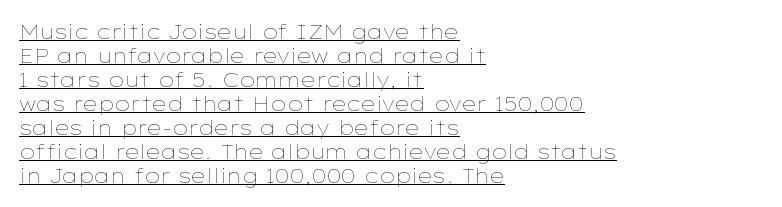
The image shows 20 px text type, upright; set left-aligned, line spacing 1.2x, normal letter spacing, underlined.
